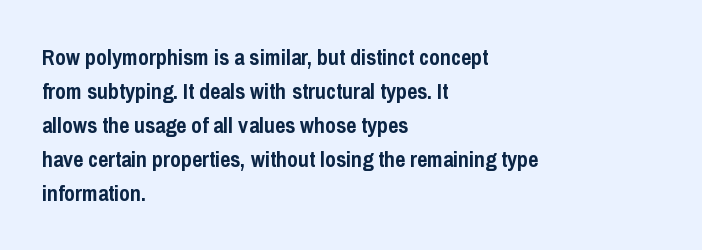
The image shows 22 px bold type, upright; set left-aligned, normal line spacing (1.54x), normal letter spacing, not underlined.
